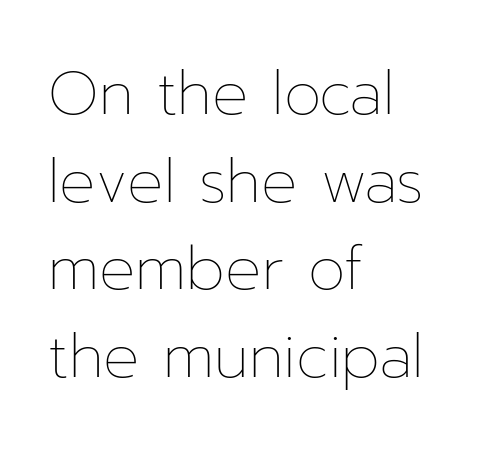
A typesetter would call this zero additional tracking. A quiet, ordinary-to-light weight characterises the typeface. If you drew a line through each stem, it would be perfectly vertical. The area under the type is left untouched. This sample is left-justified, so line endings fall wherever the words run out. The passage shown is typed in a proportional face where columns would drift.
